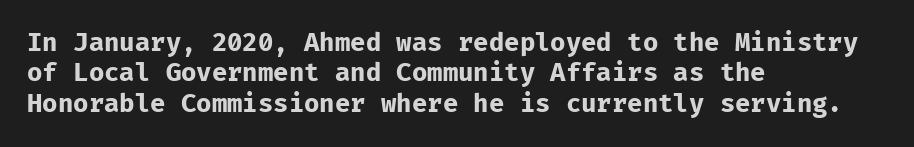
Q: Is the text bold? A: Yes.
Q: Is the text italic (slanted)? A: No, it is upright.
Q: Is the text underlined? A: No.
Q: How is the paragraph aligned? A: Left-aligned.
Q: Is the spacing between letters normal or unusually wide? A: Normal.
